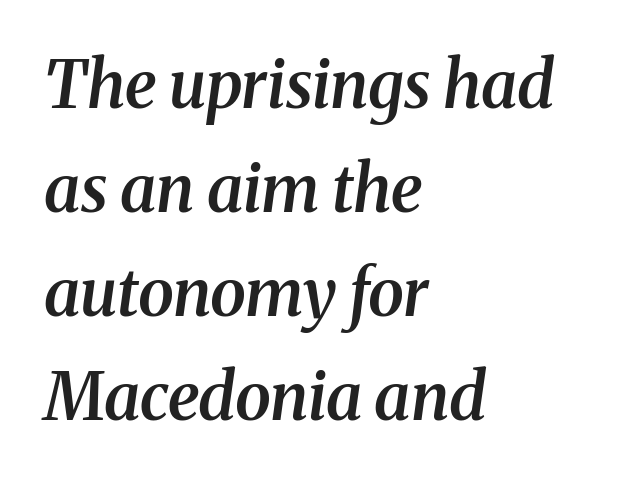
The image shows 65 px semibold serif type, italic (leaning right); set left-aligned, normal line spacing (1.6x), normal letter spacing, not underlined; medium stroke contrast and a medium x-height.
